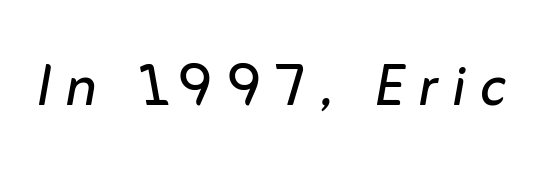
If you drew a line through each stem, it would be angled. Descender tails drop into unmarked territory. Think of a printed novel: that variable character pitch is what you see here. Stem width sits at or under what a default text font uses.
